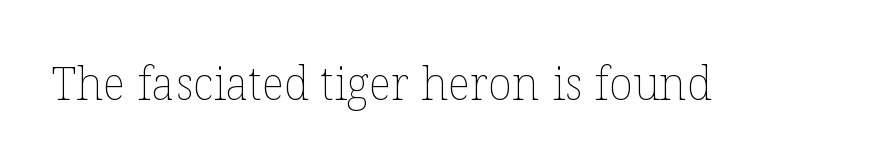
Q: Is the text bold? A: No.
Q: Is the text italic (slanted)? A: No, it is upright.
Q: Is the text underlined? A: No.
Q: Is the spacing between letters normal or unusually wide? A: Normal.
Q: Width (condensed, normal, or wide)? A: Normal.
Q: Stroke contrast? A: Low.
Q: x-height? A: Medium.
Q: Monospaced? A: No.
